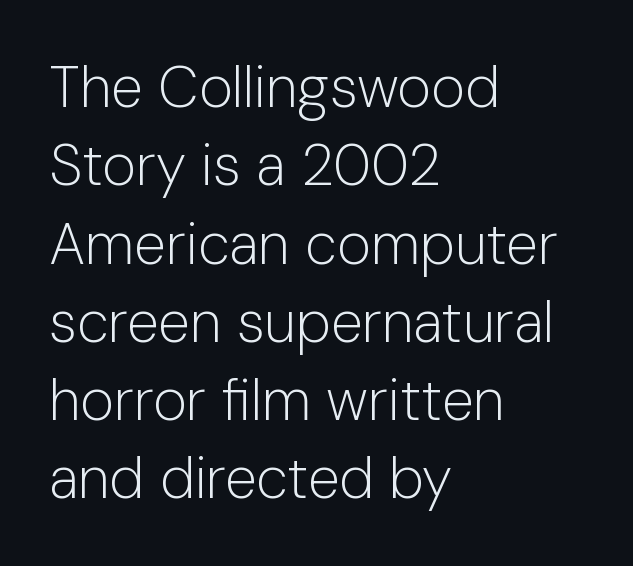
Q: Is the text bold? A: No.
Q: Is the text italic (slanted)? A: No, it is upright.
Q: Is the typeface a serif or a sans-serif typeface? A: Sans-serif.
Q: Is the text underlined? A: No.
Q: How is the paragraph aligned? A: Left-aligned.
Q: Is the spacing between letters normal or unusually wide? A: Normal.
Q: Is the spacing between lines tight, normal or loose? A: Normal.
Q: Width (condensed, normal, or wide)? A: Normal.
Q: Stroke contrast? A: Low.
Q: x-height? A: Medium.
Q: Monospaced? A: No.
